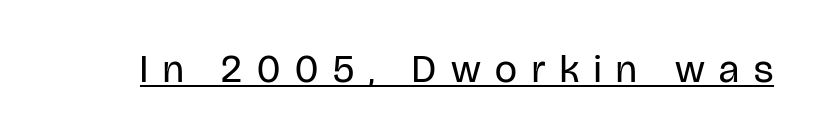
{"serif": "no", "italic": "no", "bold": "no", "weight": "regular", "width": "condensed", "stroke_contrast": "low", "x_height": "large", "monospaced": "no", "underline": "yes", "letter_spacing": "wide", "letter_spacing_em": 0.38, "glyph_px": 39}
